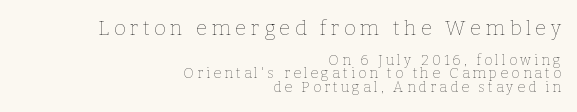
{"italic": "no", "bold": "no", "underline": "no", "align": "right", "line_spacing": "tight", "line_spacing_ratio": 0.95, "letter_spacing": "wide", "letter_spacing_em": 0.23, "larger_block": "first", "size_ratio": 1.43, "glyph_px": 20}
